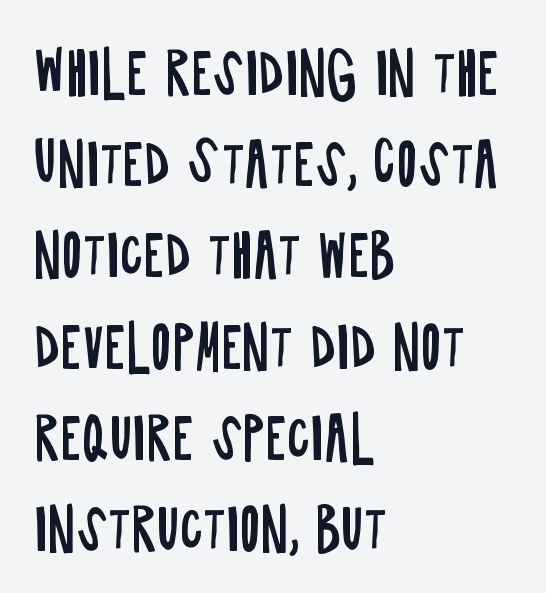
Type style note: lacks serifs. The letterforms sit shoulder to shoulder at normal distance. The area under the type is left untouched. A roman cut, with each character standing at attention.
